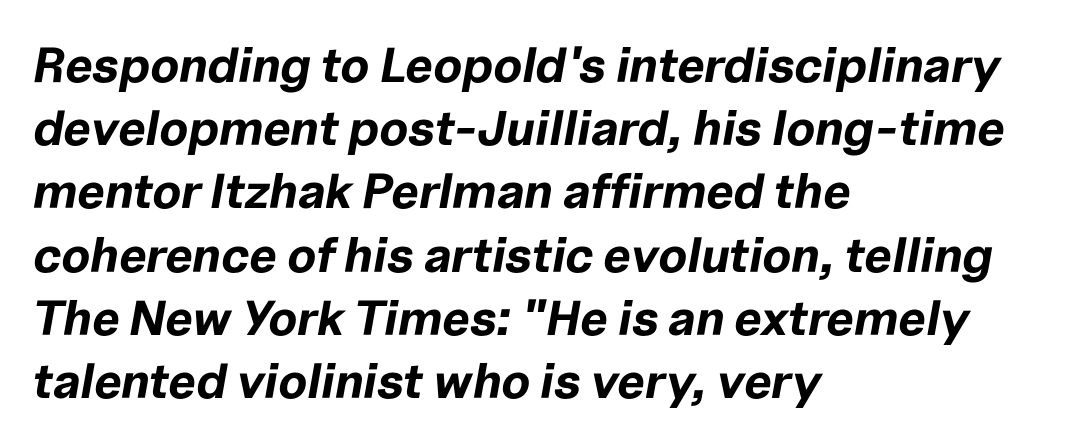
{"italic": "yes", "lean": "right", "slant_degrees": 10, "bold": "yes", "weight": "bold", "width": "normal", "stroke_contrast": "low", "x_height": "medium", "monospaced": "no", "underline": "no", "align": "left", "line_spacing": "normal", "line_spacing_ratio": 1.29, "letter_spacing": "normal", "letter_spacing_em": 0.0, "glyph_px": 49}
